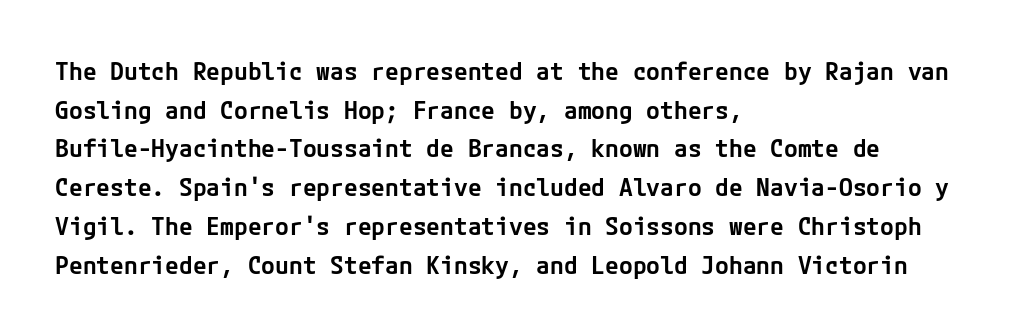
The image shows 25 px text type, upright; set left-aligned, normal line spacing (1.55x), normal letter spacing, not underlined.
